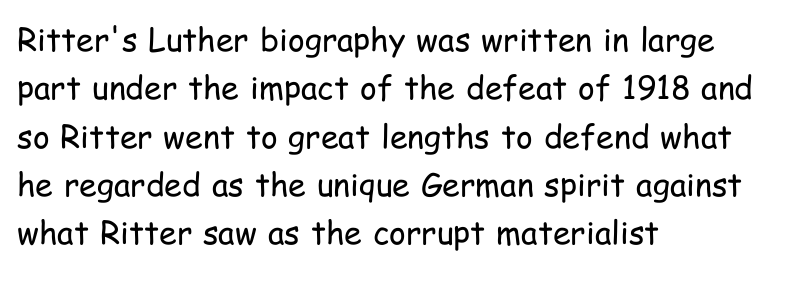
Characters remain perfectly vertical along every line. Vertically, the passage feels balanced, rows spaced as you'd expect. Type style note: lacks serifs. The horizontal fit of the characters is conventional and even. Letters rest on an invisible, unmarked baseline. The letters look calm and open, with moderate or lighter stems.
